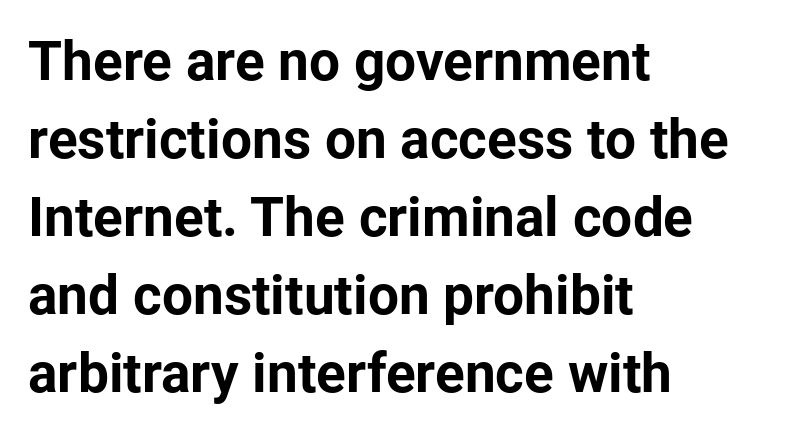
Each letter's strokes conclude bluntly, with no projecting serifs. Unmarked baselines from the first word to the last. Vertically, the passage feels balanced, rows spaced as you'd expect. In terms of letterspacing, this is plain default setting. Compared with a centered layout, this one pins lines to the left instead. The passage shown is typed in a proportional face where columns would drift.
